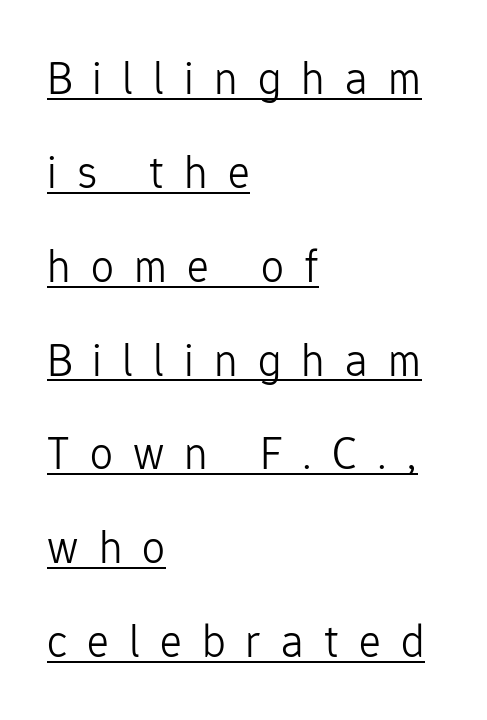
Is the block centered? No — it sits flush against the left margin. The font's upright variant was chosen for this text. These glyphs show unthickened strokes, regular width or finer. Line spacing here is loose. Is this a fixed-width face? No — the glyphs have proportional, varying widths.
